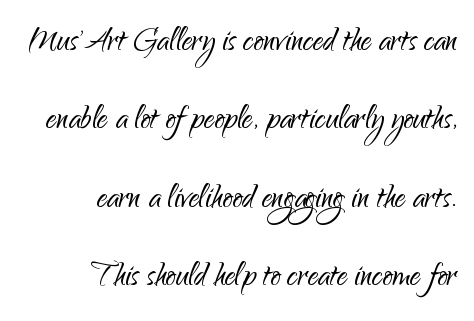
Q: Is the text bold? A: No.
Q: Is the text italic (slanted)? A: Yes.
Q: Is the typeface a serif or a sans-serif typeface? A: Sans-serif.
Q: Is the text underlined? A: No.
Q: How is the paragraph aligned? A: Right-aligned.
Q: Is the spacing between letters normal or unusually wide? A: Normal.
Q: Is the spacing between lines tight, normal or loose? A: Loose.
Q: Width (condensed, normal, or wide)? A: Normal.
Q: Stroke contrast? A: Low.
Q: x-height? A: Small.
Q: Monospaced? A: No.
